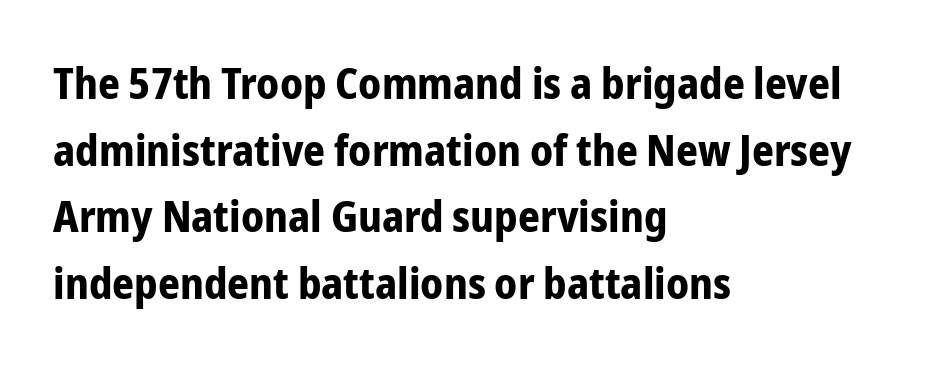
Letterform terminals end flat and unadorned throughout the passage. Leftover space on each line is placed entirely after the last word. When letters stand straight like this, we call the style roman or upright. The passage shown is emphatically bold.
